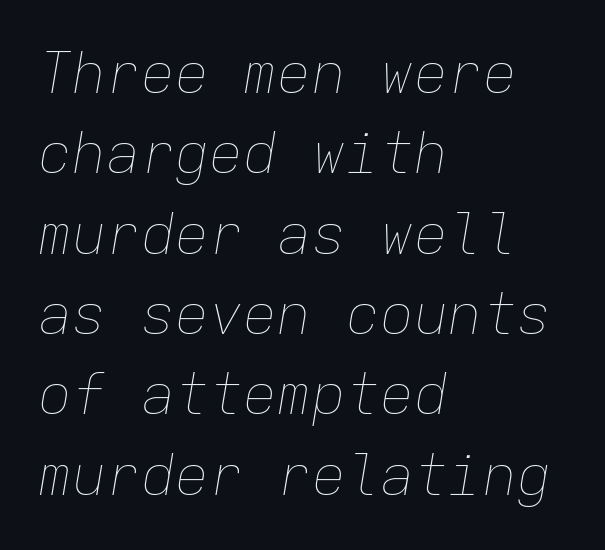
Q: Is the text bold? A: No.
Q: Is the text italic (slanted)? A: Yes, it leans right by about 9 degrees.
Q: Is the text underlined? A: No.
Q: How is the paragraph aligned? A: Left-aligned.
Q: Is the spacing between letters normal or unusually wide? A: Normal.
Q: Is the spacing between lines tight, normal or loose? A: Normal.
Q: Width (condensed, normal, or wide)? A: Normal.
Q: Stroke contrast? A: Low.
Q: x-height? A: Medium.
Q: Monospaced? A: Yes.
